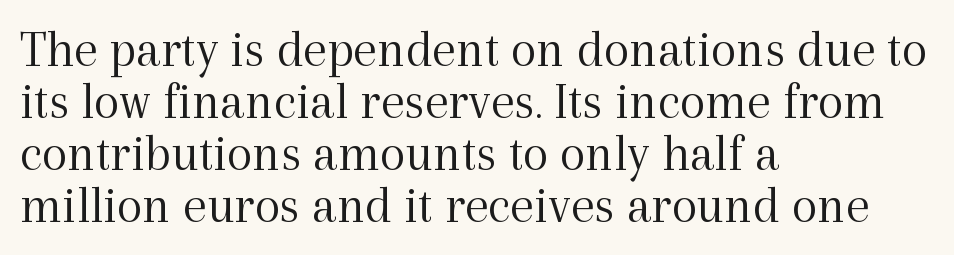
The image shows 53 px light serif type, upright; set left-aligned, tight line spacing (0.98x), normal letter spacing, not underlined; a medium x-height.
